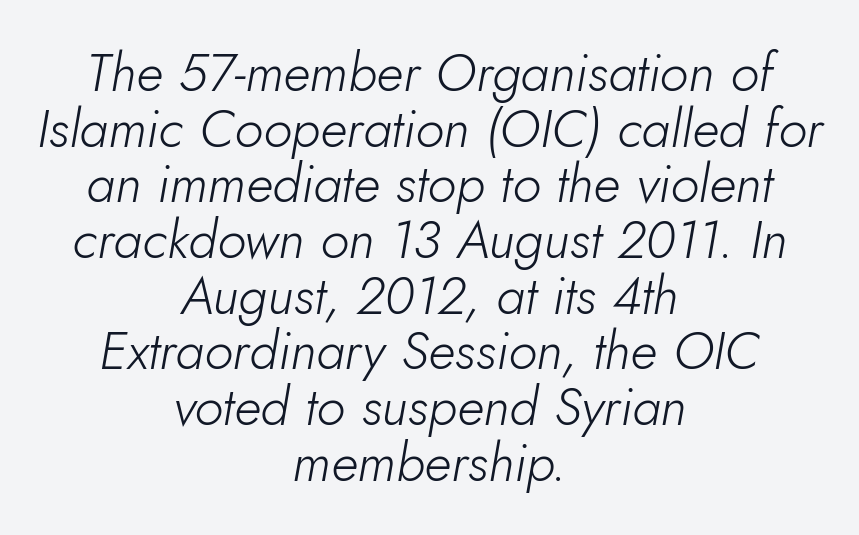
Honestly, there is no underline to notice here at all. You could not count columns in this text — the font is proportionally spaced. Does the lettering tilt? It does — this is italic. A quiet, ordinary-to-light weight characterises the typeface. Glyph-to-glyph distance matches everyday printed text. The block of text is dense from top to bottom, with scant space between rows.
